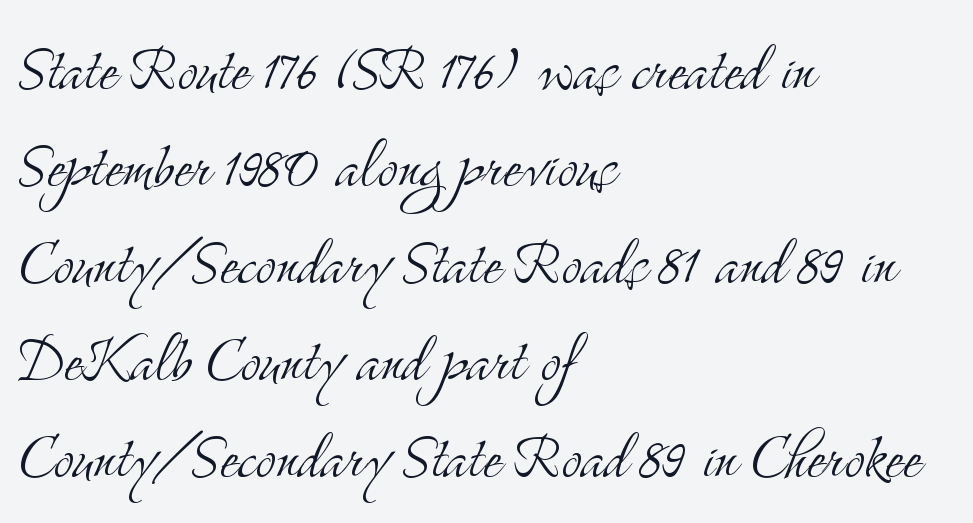
The image shows 77 px light, condensed serif type; set left-aligned, normal line spacing (1.26x), normal letter spacing, not underlined; medium stroke contrast and a small x-height.
